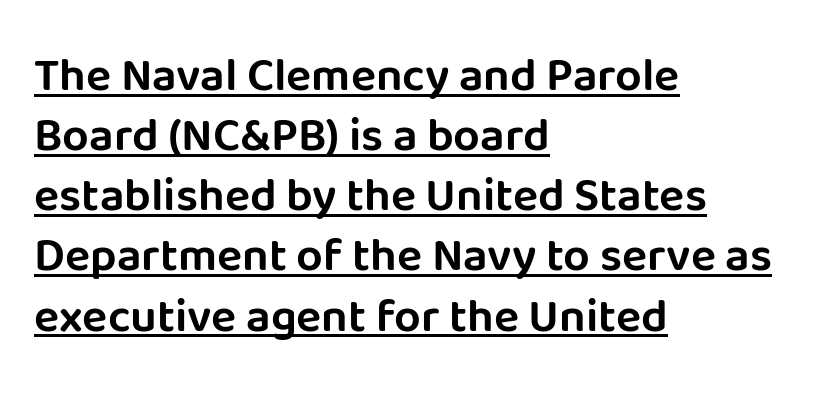
Q: Is the text italic (slanted)? A: No, it is upright.
Q: Is the typeface a serif or a sans-serif typeface? A: Sans-serif.
Q: Is the text underlined? A: Yes.
Q: How is the paragraph aligned? A: Left-aligned.
Q: Is the spacing between letters normal or unusually wide? A: Normal.
Q: Is the spacing between lines tight, normal or loose? A: Normal.
Q: Width (condensed, normal, or wide)? A: Normal.
Q: Stroke contrast? A: Low.
Q: x-height? A: Large.
Q: Monospaced? A: No.
